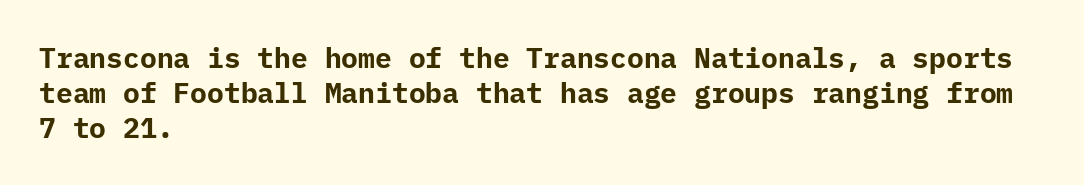
{"serif": "no", "italic": "no", "bold": "yes", "weight": "bold", "width": "normal", "stroke_contrast": "low", "x_height": "medium", "underline": "no", "align": "left", "line_spacing": "normal", "line_spacing_ratio": 1.25, "letter_spacing": "normal", "letter_spacing_em": 0.0, "glyph_px": 28}
